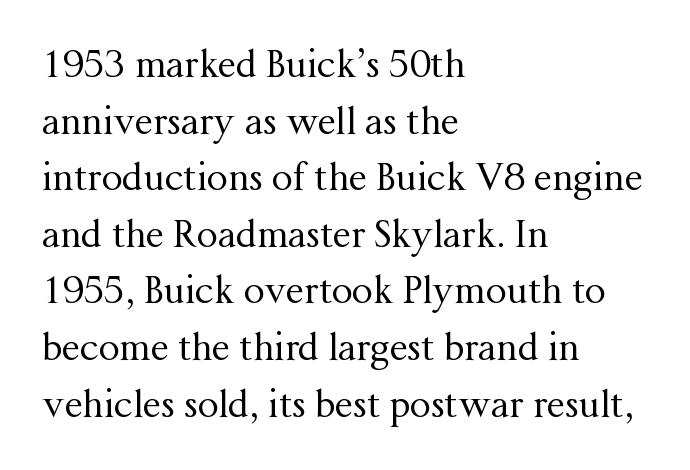
The image shows 37 px regular-weight serif type, upright; set left-aligned, normal line spacing (1.53x), normal letter spacing, not underlined; medium stroke contrast and a medium x-height.
